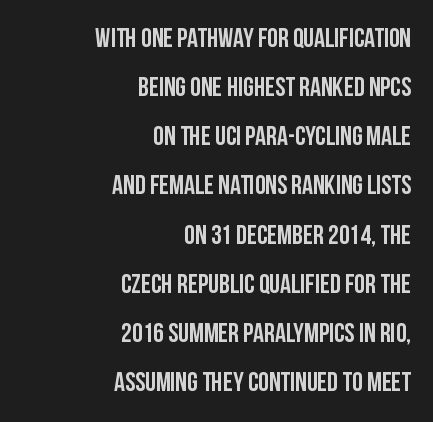
The image shows 27 px text type, upright; set right-aligned, line spacing 1.82x, normal letter spacing, not underlined.
